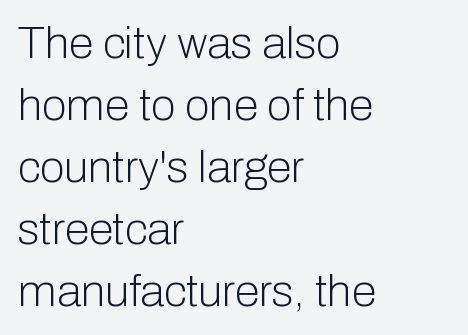
The image shows 45 px light sans-serif type, upright; set left-aligned, normal line spacing (1.38x), normal letter spacing, not underlined; low stroke contrast and a medium x-height.
